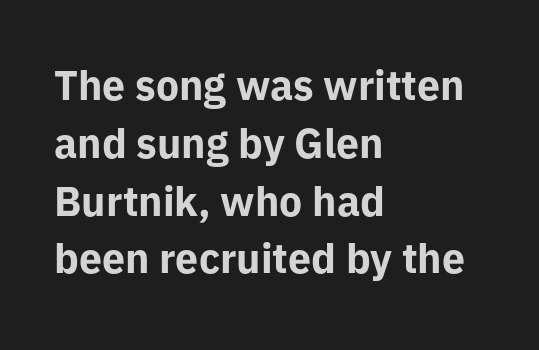
Q: Is the text bold? A: Yes.
Q: Is the text italic (slanted)? A: No, it is upright.
Q: Is the typeface a serif or a sans-serif typeface? A: Sans-serif.
Q: Is the text underlined? A: No.
Q: How is the paragraph aligned? A: Left-aligned.
Q: Is the spacing between letters normal or unusually wide? A: Normal.
Q: Is the spacing between lines tight, normal or loose? A: Normal.
Q: Width (condensed, normal, or wide)? A: Normal.
Q: Stroke contrast? A: Low.
Q: x-height? A: Medium.
Q: Monospaced? A: No.
